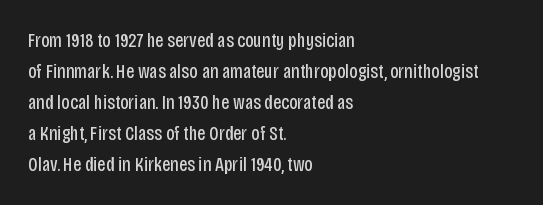
The face looks like a standard text weight, possibly lighter. The type is set solid horizontally, with unmodified tracking. The lettering stays uniformly vertical, giving the passage a roman look. Leading: standard. Casual observation: everything's shoved over to the left.
